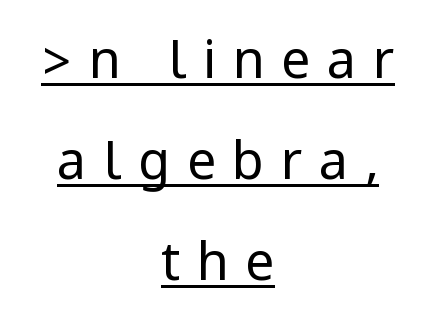
Q: Is the text bold? A: No.
Q: Is the text italic (slanted)? A: No, it is upright.
Q: Is the typeface a serif or a sans-serif typeface? A: Sans-serif.
Q: Is the text underlined? A: Yes.
Q: How is the paragraph aligned? A: Centered.
Q: Is the spacing between letters normal or unusually wide? A: Unusually wide.
Q: Is the spacing between lines tight, normal or loose? A: Loose.
Q: Width (condensed, normal, or wide)? A: Condensed.
Q: Stroke contrast? A: Low.
